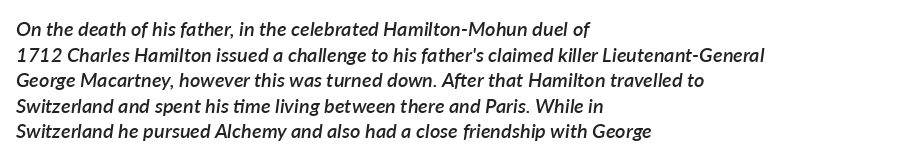
{"italic": "yes", "lean": "right", "slant_degrees": 7, "bold": "semi", "underline": "no", "align": "left", "line_spacing": "normal", "line_spacing_ratio": 1.28, "letter_spacing": "normal", "letter_spacing_em": 0.0, "glyph_px": 20}
